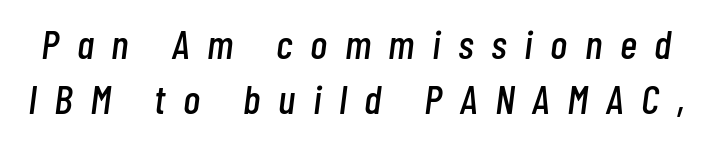
Looks like regular typesetting: each glyph gets only the width it needs. The leading is moderate, giving the passage an even texture. Honestly, there is no underline to notice here at all. Italic? Definitely — the glyphs are oblique.
